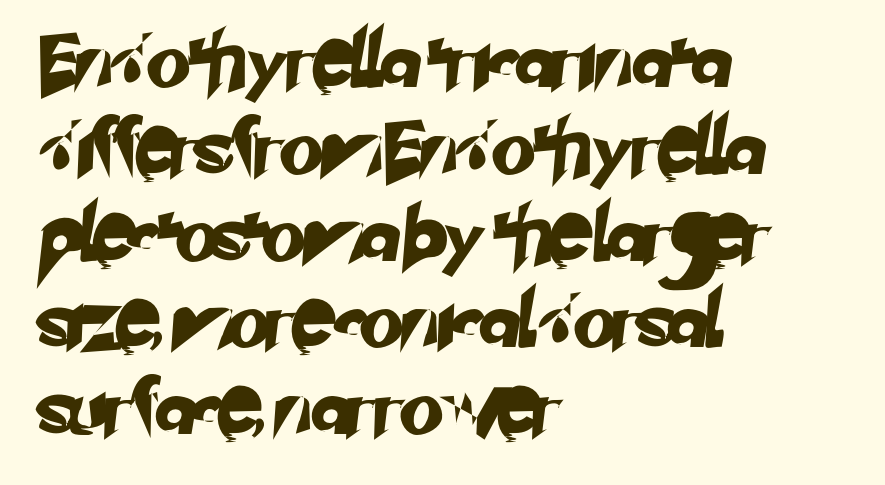
Q: Is the typeface a serif or a sans-serif typeface? A: Sans-serif.
Q: Is the text underlined? A: No.
Q: How is the paragraph aligned? A: Left-aligned.
Q: Is the spacing between letters normal or unusually wide? A: Normal.
Q: Is the spacing between lines tight, normal or loose? A: Normal.
Q: Width (condensed, normal, or wide)? A: Normal.
Q: Stroke contrast? A: Low.
Q: x-height? A: Small.
Q: Monospaced? A: No.
